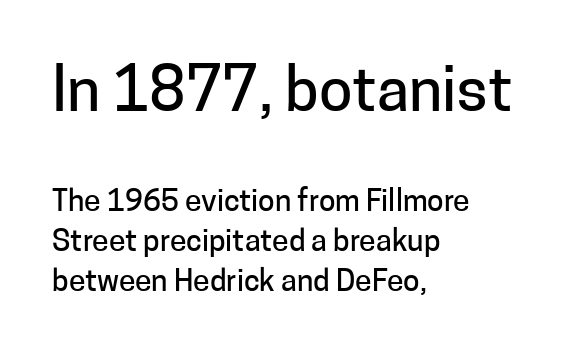
Q: Is the text italic (slanted)? A: No, it is upright.
Q: Is the typeface a serif or a sans-serif typeface? A: Sans-serif.
Q: Is the text underlined? A: No.
Q: How is the paragraph aligned? A: Left-aligned.
Q: Is the spacing between letters normal or unusually wide? A: Normal.
Q: Is the spacing between lines tight, normal or loose? A: Normal.
Q: Which block of text is set in a larger size, the first (top) or the second (bottom)? A: The first (top) one.
Q: Width (condensed, normal, or wide)? A: Normal.
Q: Stroke contrast? A: Low.
Q: x-height? A: Medium.
Q: Monospaced? A: No.
